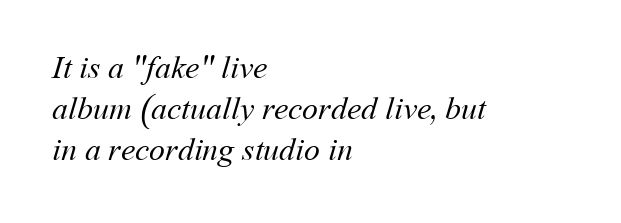
The image shows 32 px regular-weight type; set left-aligned, normal line spacing (1.28x), normal letter spacing, not underlined; medium stroke contrast and a medium x-height.
